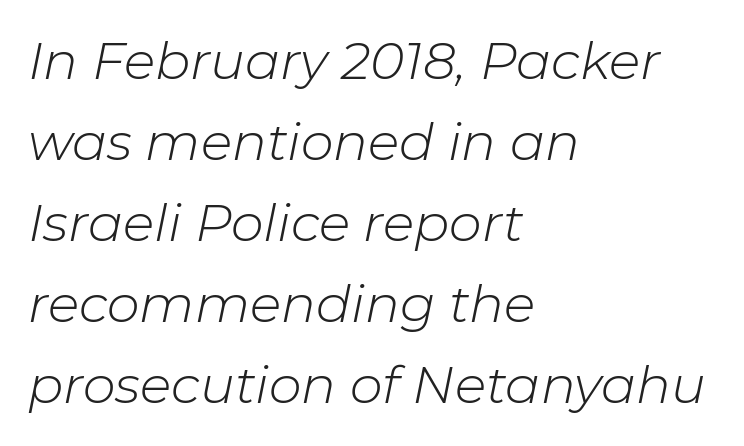
One glance says typical: line gaps are just what's usual. Ink coverage per letter is moderate at most. Glance below the letters and you will spot only blank space. The rendering uses natural spacing where letterforms have individual widths. The rag falls on the right side of this text block. Does extra space separate the letters? No, they use regular spacing.
